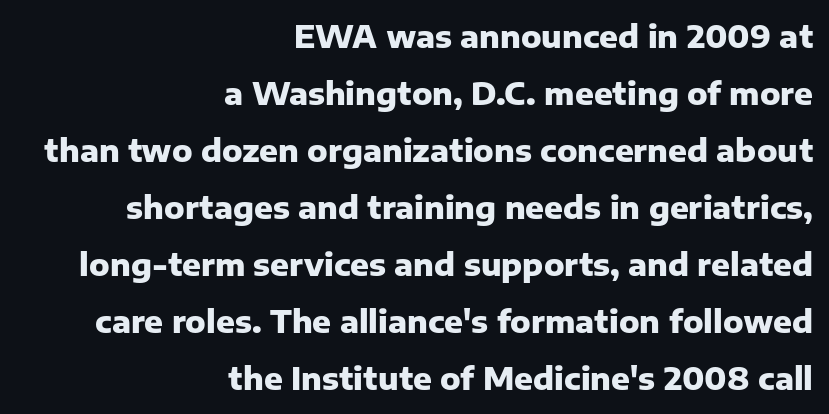
The image shows 31 px heavy sans-serif type, upright; set right-aligned, line spacing 1.84x, normal letter spacing, not underlined; low stroke contrast and a medium x-height.
